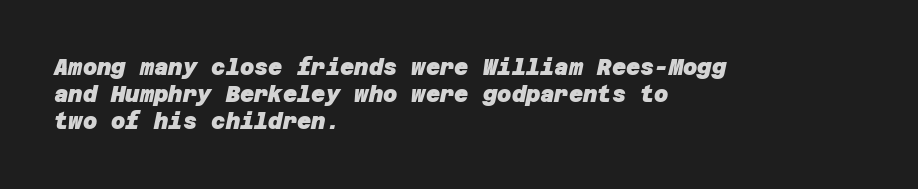
Q: Is the text bold? A: Yes.
Q: Is the text underlined? A: No.
Q: How is the paragraph aligned? A: Left-aligned.
Q: Is the spacing between letters normal or unusually wide? A: Normal.
